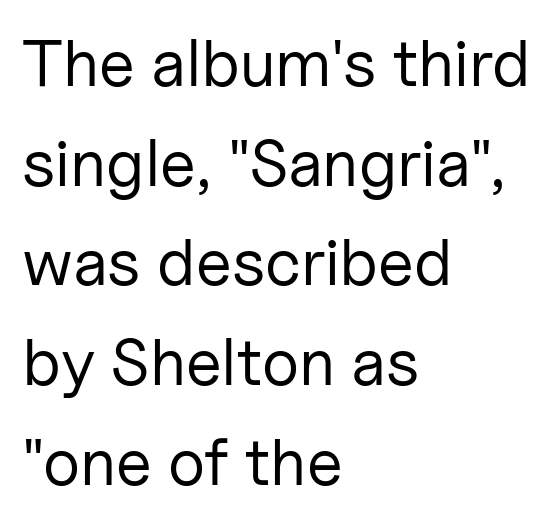
Teacher's note: observe the even left margin — that is flush-left alignment. The letters look calm and open, with moderate or lighter stems. Look at the tracking — it's just the regular setting, nothing added. The passage shown is typeset with a sans-serif family. This is roman type, the default non-slanted kind. Horizontal bands of white between lines are of average thickness.
